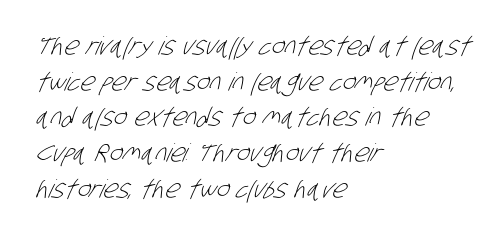
The image shows 25 px text type; set left-aligned, normal line spacing (1.43x), normal letter spacing, not underlined.
